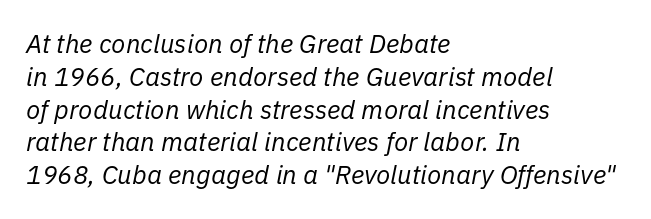
Evenly set lines give the paragraph a standard silhouette. The words here are not underlined. No heavy texture on the line: the type isn't bold. Each line starts at the same left margin while the right side varies. The letters are slanted; this is an italic face.
